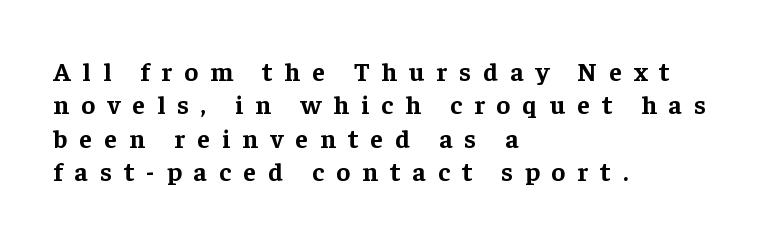
The image shows 26 px bold type, upright; set left-aligned, normal line spacing (1.28x), unusually wide letter spacing (+0.47 em), not underlined.
